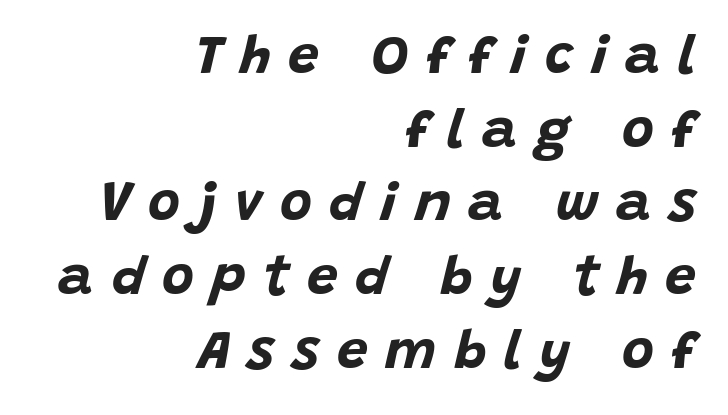
The image shows 55 px bold type, italic (leaning right); set right-aligned, normal line spacing (1.34x), unusually wide letter spacing (+0.32 em), not underlined; low stroke contrast and a large x-height.
